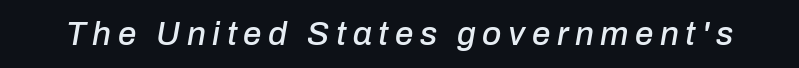
Spacing verdict: proportional, widths tailored to each character. Between one letter and the next there's a generous, obvious gap. It's the slanting kind of type. Has an underline been added? It has not.
